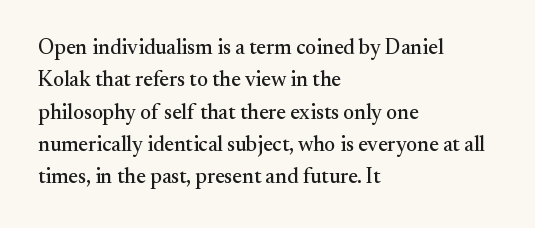
Glyph-to-glyph distance matches everyday printed text. Upright lettering throughout. Notice how descenders clear the ascenders below comfortably — that's standard leading. The strip under each line holds only bare page. Layout note: lines flush left.
